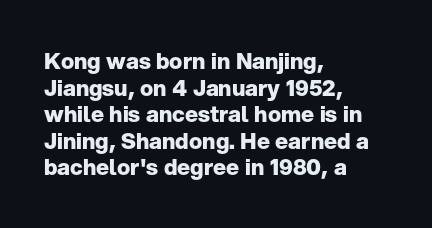
Q: Is the text bold? A: Yes.
Q: Is the text italic (slanted)? A: No, it is upright.
Q: Is the text underlined? A: No.
Q: How is the paragraph aligned? A: Left-aligned.
Q: Is the spacing between letters normal or unusually wide? A: Normal.
